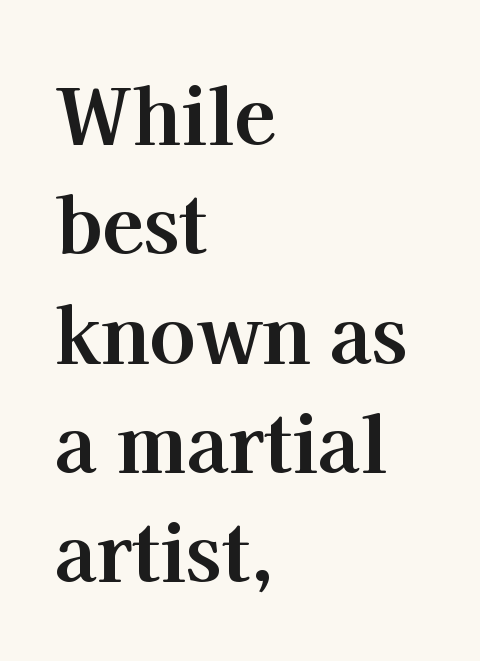
The passage shown stacks its lines at a standard gap. Typographically, this falls in the serif category. The typesetting leans heavy: a genuine bold. Underline: absent. Do the characters align in a grid? No, the font is proportional.
